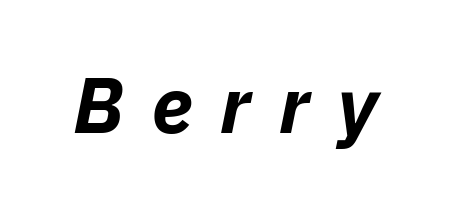
Honestly, there is no underline to notice here at all. Proportional: the letters do not fall into vertical columns. Words appear elongated and porous because spacing is wide. Students, this is bold: see how much ink each stroke carries. Notice how the stems are inclined rather than vertical — that's the hallmark of italics.
